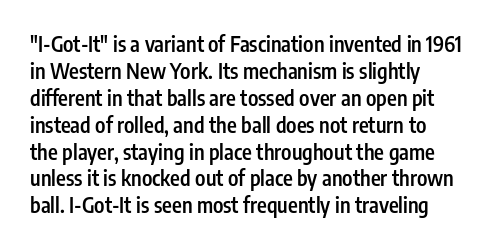
Posture: upright roman. Glance below the letters and you will spot only blank space. Its strokes are somewhat broadened, the hallmark of semibold type. Typeset ragged right — the left edge is the straight one.
